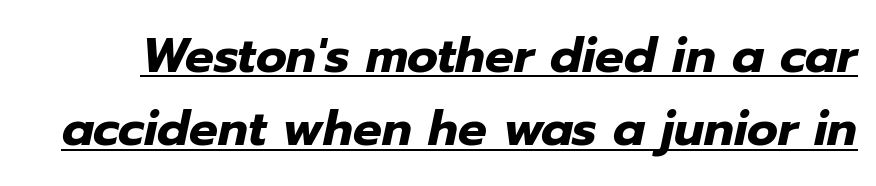
{"italic": "yes", "lean": "right", "slant_degrees": 12, "bold": "yes", "weight": "heavy", "width": "normal", "stroke_contrast": "low", "x_height": "medium", "monospaced": "no", "underline": "yes", "line_spacing": "normal", "line_spacing_ratio": 1.53, "letter_spacing": "normal", "letter_spacing_em": 0.0, "glyph_px": 48}
